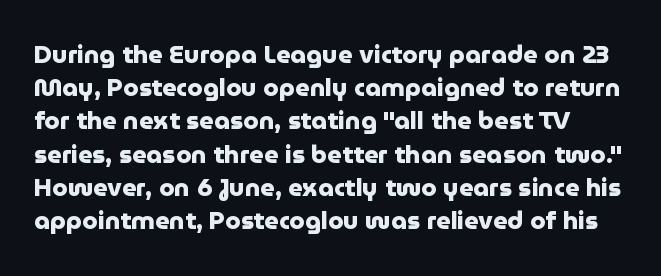
{"italic": "no", "bold": "yes", "underline": "no", "line_spacing": "normal", "line_spacing_ratio": 1.33, "letter_spacing": "normal", "letter_spacing_em": 0.0, "glyph_px": 25}
